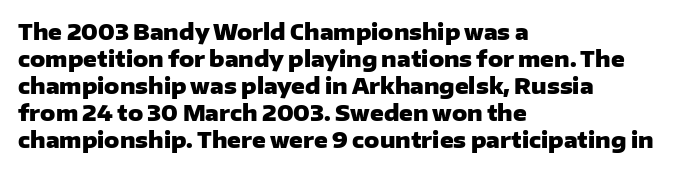
Which margin do the lines hug? The left one — the right edge is uneven. The foot of each line stays bare and open. Strokes here are thick enough to call this a true bold. Does the lettering tilt? It doesn't — this is upright. You could call the tracking neutral — neither tight nor loose. Interline gaps are of average width in this sample.
